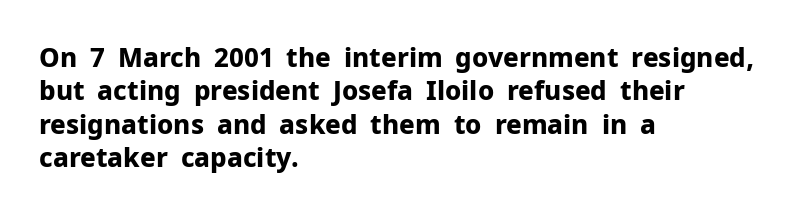
Q: Is the text bold? A: Yes.
Q: Is the text italic (slanted)? A: No, it is upright.
Q: Is the text underlined? A: No.
Q: How is the paragraph aligned? A: Left-aligned.
Q: Is the spacing between letters normal or unusually wide? A: Normal.
Q: Is the spacing between lines tight, normal or loose? A: Normal.
